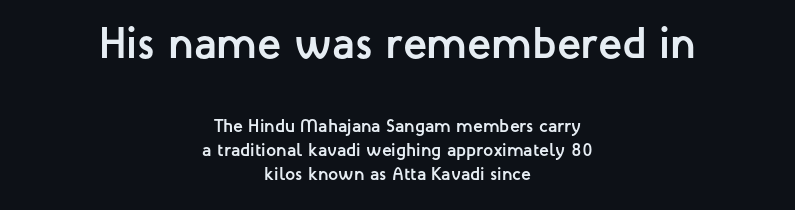
The image shows 44 px semibold sans-serif type, upright; set centered, normal line spacing (1.32x), normal letter spacing, not underlined; the first (top) block is 2.44x larger; low stroke contrast and a medium x-height.
